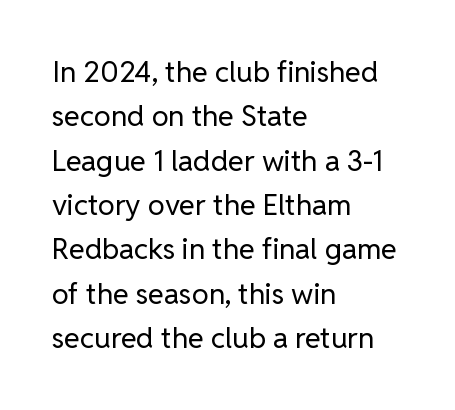
The image shows 29 px regular-weight sans-serif type, upright; set left-aligned, normal line spacing (1.53x), normal letter spacing, not underlined; low stroke contrast and a medium x-height.
